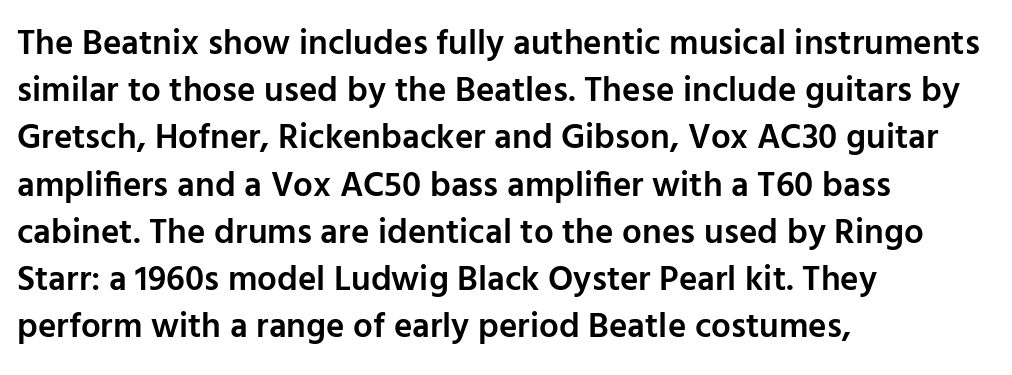
Q: Is the text bold? A: Semi-bold.
Q: Is the text italic (slanted)? A: No, it is upright.
Q: Is the typeface a serif or a sans-serif typeface? A: Sans-serif.
Q: Is the text underlined? A: No.
Q: How is the paragraph aligned? A: Left-aligned.
Q: Is the spacing between letters normal or unusually wide? A: Normal.
Q: Is the spacing between lines tight, normal or loose? A: Normal.
Q: Width (condensed, normal, or wide)? A: Normal.
Q: Stroke contrast? A: Low.
Q: x-height? A: Medium.
Q: Monospaced? A: No.
